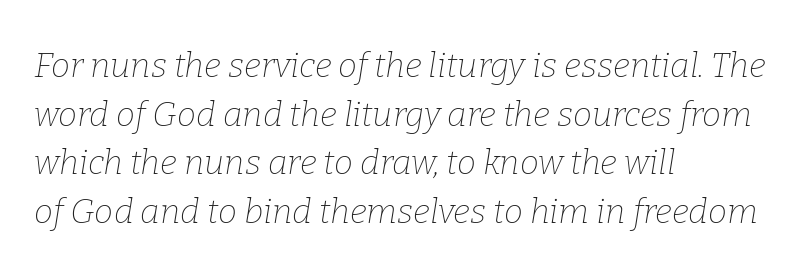
Observe the lean: these are italic letterforms. This sample is left-justified, so line endings fall wherever the words run out. The passage shown is not underscored anywhere. Weight class: somewhere from thin through regular.
